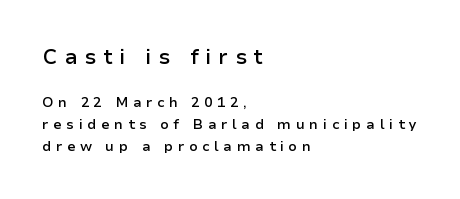
Q: Is the text bold? A: Semi-bold.
Q: Is the text italic (slanted)? A: No, it is upright.
Q: Is the text underlined? A: No.
Q: How is the paragraph aligned? A: Left-aligned.
Q: Is the spacing between letters normal or unusually wide? A: Unusually wide.
Q: Is the spacing between lines tight, normal or loose? A: Normal.
Q: Which block of text is set in a larger size, the first (top) or the second (bottom)? A: The first (top) one.
